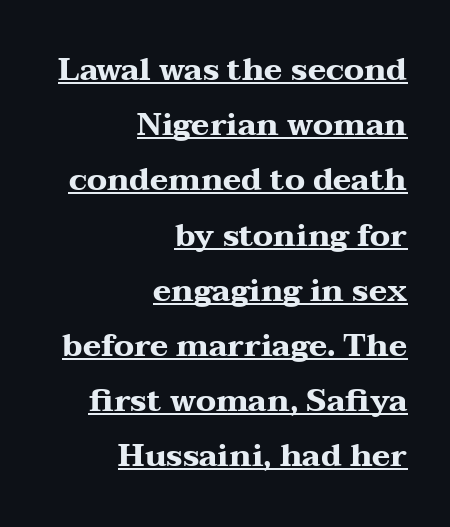
Q: Is the text bold? A: Yes.
Q: Is the text italic (slanted)? A: No, it is upright.
Q: Is the typeface a serif or a sans-serif typeface? A: Serif.
Q: Is the text underlined? A: Yes.
Q: How is the paragraph aligned? A: Right-aligned.
Q: Is the spacing between letters normal or unusually wide? A: Normal.
Q: Width (condensed, normal, or wide)? A: Wide.
Q: Stroke contrast? A: Medium.
Q: x-height? A: Medium.
Q: Monospaced? A: No.
